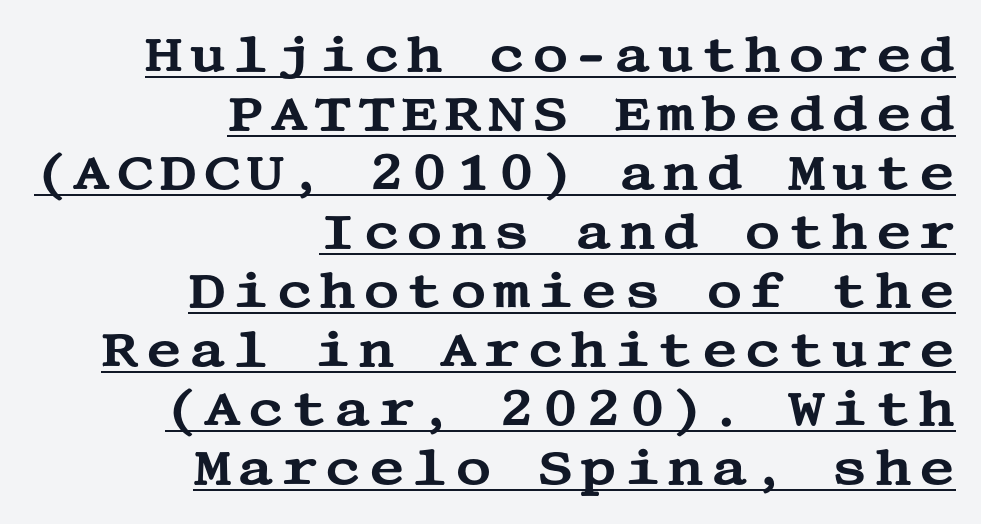
The image shows 50 px wide serif type, upright; set right-aligned, line spacing 1.18x, underlined; medium stroke contrast and a large x-height.
